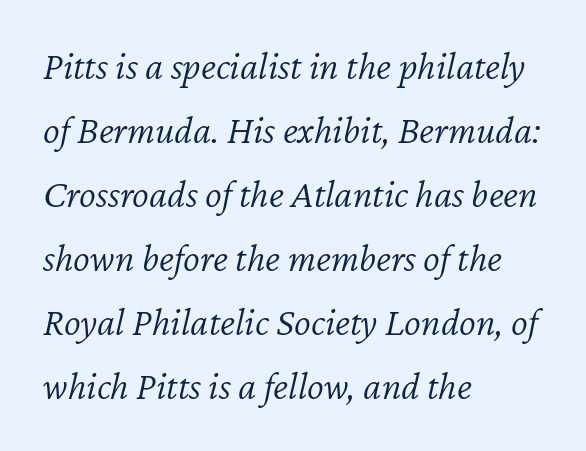
Compared with a typical body face, this is equally light or lighter still. Successive baselines arrive at the customary interval. Emphasis-style slanted type is in use. A clean baseline with only descenders dipping below it. The rendering keeps characters at their native spacing. You could not count columns in this text — the font is proportionally spaced.
